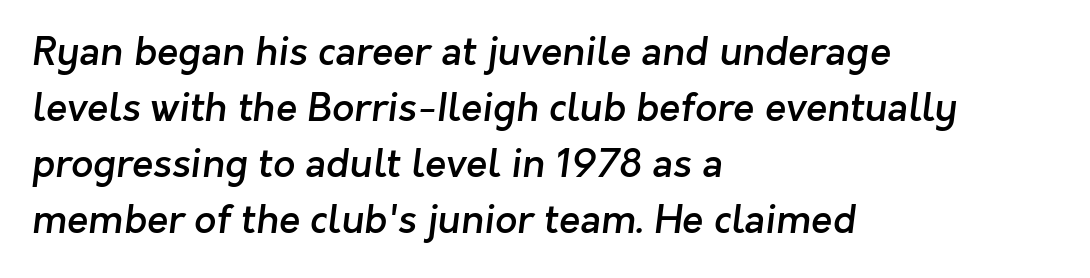
The image shows 39 px semibold sans-serif type; set left-aligned, normal line spacing (1.44x), normal letter spacing, not underlined; low stroke contrast and a medium x-height.
